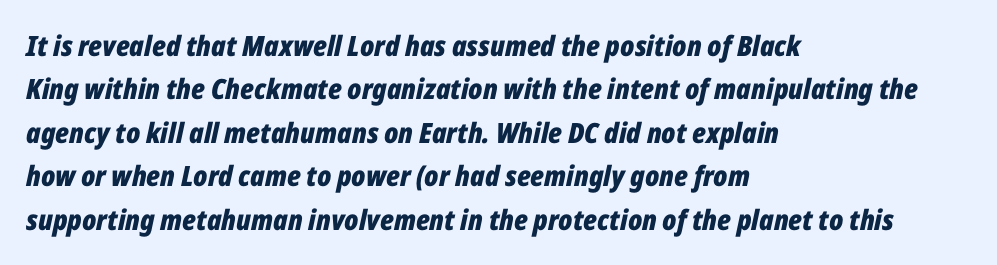
Q: Is the text bold? A: Yes.
Q: Is the text italic (slanted)? A: Yes, it leans right by about 12 degrees.
Q: Is the text underlined? A: No.
Q: How is the paragraph aligned? A: Left-aligned.
Q: Is the spacing between letters normal or unusually wide? A: Normal.
Q: Is the spacing between lines tight, normal or loose? A: Normal.
Q: Width (condensed, normal, or wide)? A: Condensed.
Q: Stroke contrast? A: Low.
Q: x-height? A: Medium.
Q: Monospaced? A: No.
